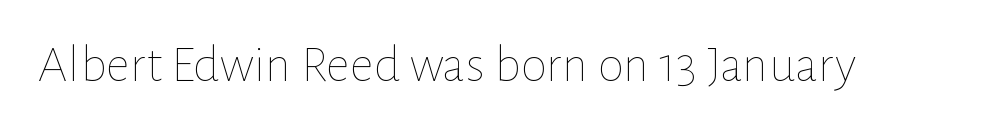
{"italic": "no", "bold": "no", "weight": "thin", "width": "normal", "stroke_contrast": "low", "x_height": "medium", "monospaced": "no", "underline": "no", "letter_spacing": "normal", "letter_spacing_em": 0.0, "glyph_px": 53}
